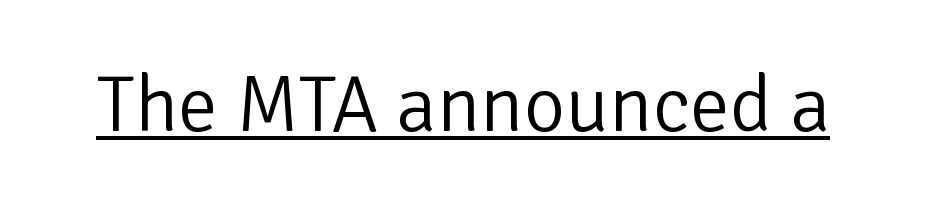
When letters stand straight like this, we call the style roman or upright. Spacing between characters is what you'd get straight out of the box. A sans-serif font was chosen for this passage. The sample's only ornament is a line tracing under the words. These glyphs show unthickened strokes, regular width or finer.
